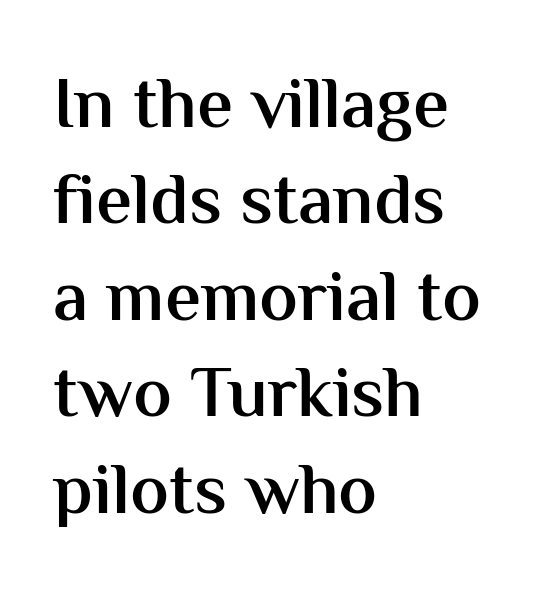
Q: Is the text bold? A: Semi-bold.
Q: Is the text italic (slanted)? A: No, it is upright.
Q: Is the typeface a serif or a sans-serif typeface? A: Sans-serif.
Q: Is the text underlined? A: No.
Q: How is the paragraph aligned? A: Left-aligned.
Q: Is the spacing between letters normal or unusually wide? A: Normal.
Q: Is the spacing between lines tight, normal or loose? A: Normal.
Q: Width (condensed, normal, or wide)? A: Normal.
Q: Stroke contrast? A: Medium.
Q: x-height? A: Medium.
Q: Monospaced? A: No.
